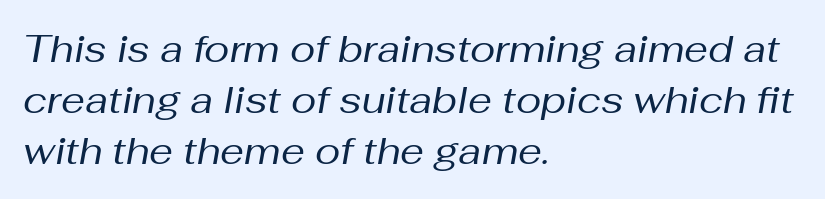
In CSS terms this would be text-align: left. Letters rest on an invisible, unmarked baseline. Observe the lean: these are italic letterforms. There is no visible air inserted between adjacent glyphs.
